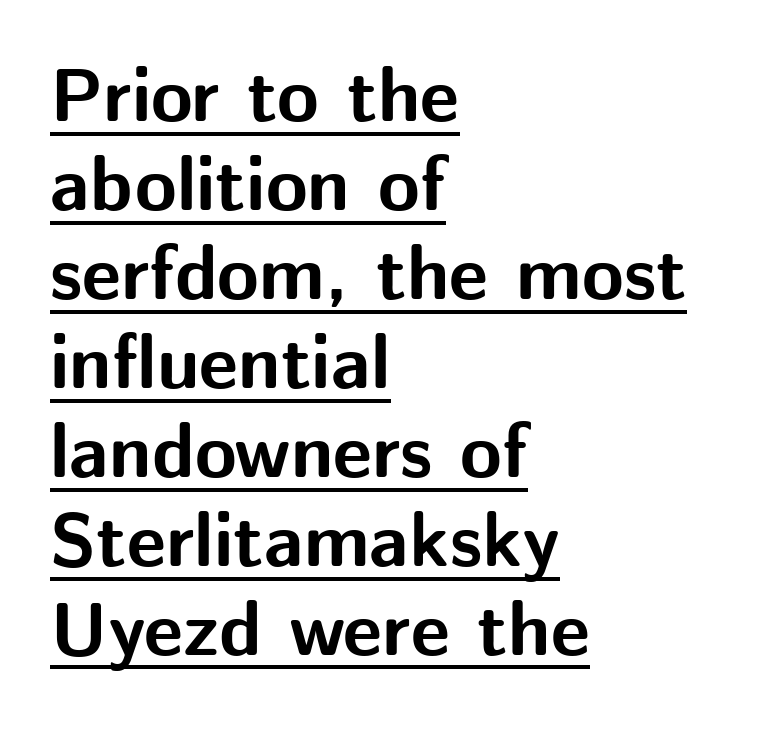
The image shows 76 px bold sans-serif type, upright; set left-aligned, line spacing 1.17x, normal letter spacing, underlined; medium stroke contrast and a medium x-height.
